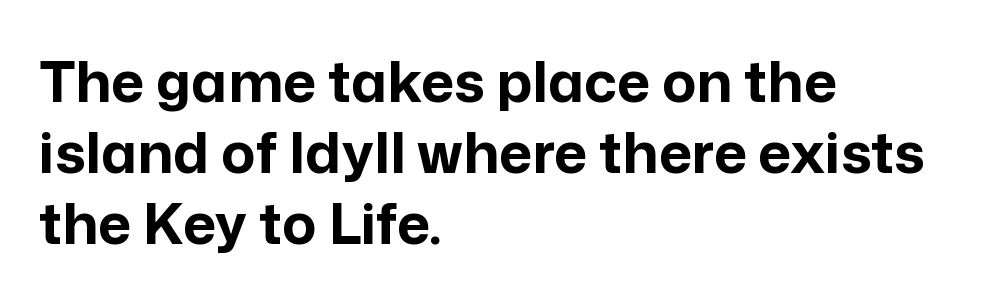
{"serif": "no", "italic": "no", "bold": "yes", "weight": "bold", "width": "normal", "stroke_contrast": "low", "x_height": "medium", "monospaced": "no", "underline": "no", "align": "left", "line_spacing": "normal", "line_spacing_ratio": 1.25, "letter_spacing": "normal", "letter_spacing_em": 0.0, "glyph_px": 57}
